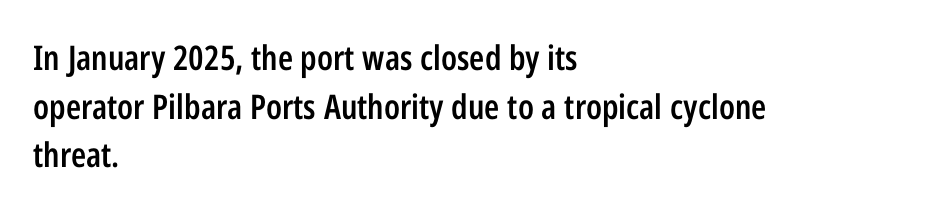
The image shows 34 px semibold, condensed sans-serif type, upright; set left-aligned, normal line spacing (1.43x), normal letter spacing, not underlined; low stroke contrast and a medium x-height.
